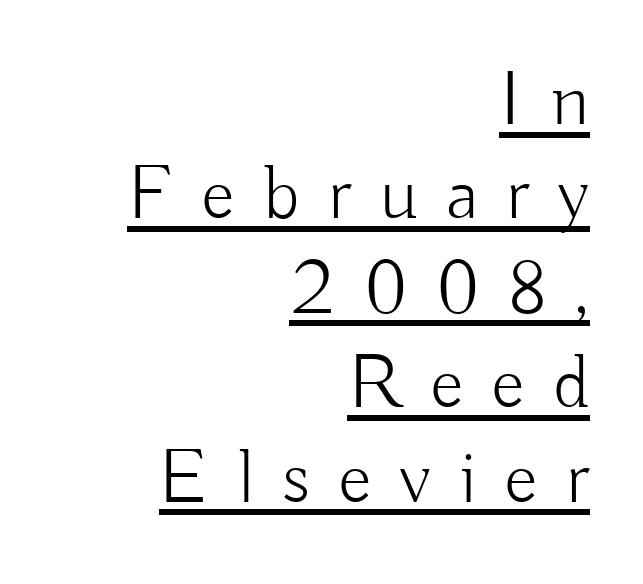
Q: Is the text bold? A: No.
Q: Is the text italic (slanted)? A: No, it is upright.
Q: Is the typeface a serif or a sans-serif typeface? A: Sans-serif.
Q: Is the text underlined? A: Yes.
Q: How is the paragraph aligned? A: Right-aligned.
Q: Is the spacing between letters normal or unusually wide? A: Unusually wide.
Q: Width (condensed, normal, or wide)? A: Normal.
Q: Stroke contrast? A: Low.
Q: x-height? A: Small.
Q: Monospaced? A: No.
